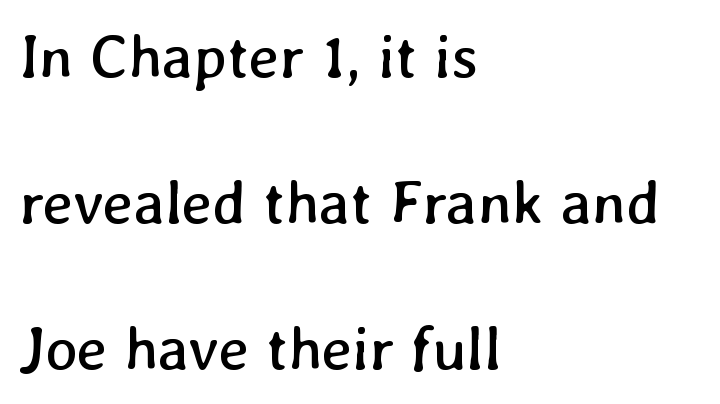
Q: Is the text bold? A: No.
Q: Is the text underlined? A: No.
Q: How is the paragraph aligned? A: Left-aligned.
Q: Is the spacing between letters normal or unusually wide? A: Normal.
Q: Is the spacing between lines tight, normal or loose? A: Loose.
Q: Width (condensed, normal, or wide)? A: Normal.
Q: Stroke contrast? A: Low.
Q: x-height? A: Medium.
Q: Monospaced? A: No.
